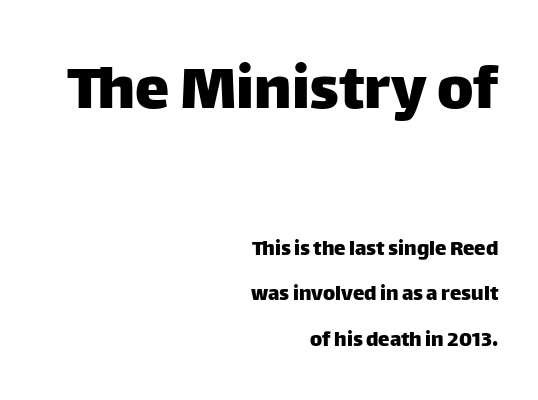
{"serif": "no", "italic": "no", "width": "normal", "stroke_contrast": "low", "x_height": "large", "monospaced": "no", "underline": "no", "align": "right", "line_spacing": "loose", "line_spacing_ratio": 1.98, "letter_spacing": "normal", "letter_spacing_em": 0.0, "larger_block": "first", "size_ratio": 3.0, "glyph_px": 69}
